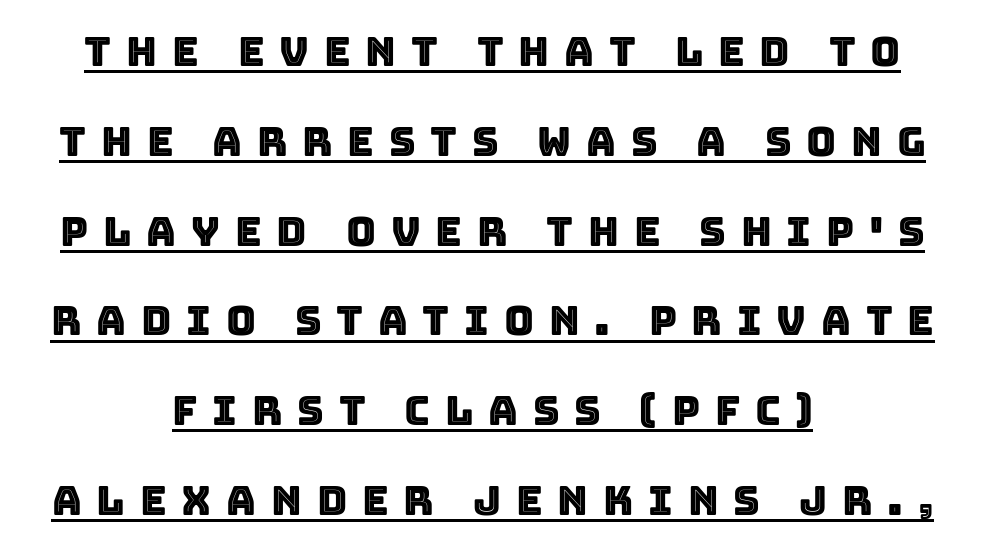
The passage shown is typed in a proportional face where columns would drift. In terms of letterspacing, this is a distinctly airy, spread setting. Compared with typical paragraphs, the rows here are farther apart. The paragraph has two soft edges and a firm central axis. Do the letters lean? They stand straight. A rule runs beneath these lines of type.
